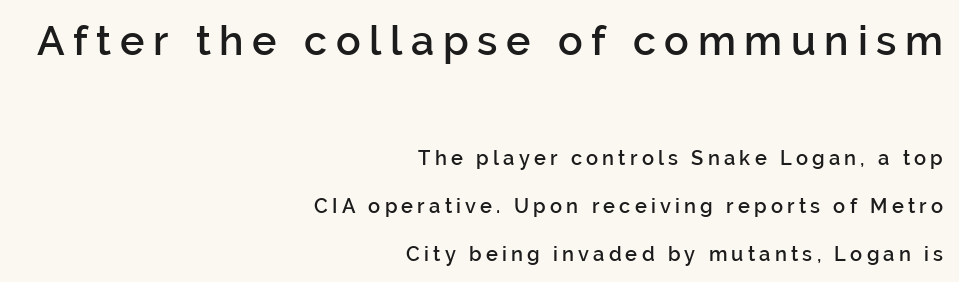
{"serif": "no", "italic": "no", "bold": "semi", "weight": "semibold", "width": "normal", "stroke_contrast": "low", "x_height": "medium", "monospaced": "no", "underline": "no", "align": "right", "line_spacing": "loose", "line_spacing_ratio": 2.38, "letter_spacing": "wide", "letter_spacing_em": 0.21, "larger_block": "first", "size_ratio": 2.05, "glyph_px": 41}
